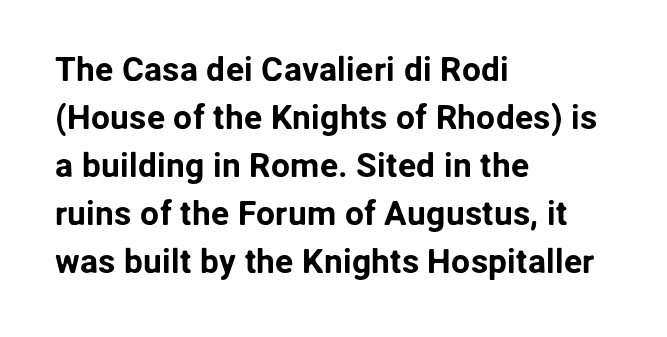
Do the characters align in a grid? No, the font is proportional. Tracking here is standard; glyphs follow each other at the usual distance. Type without underlining. Font category for this specimen: sans-serif. A student would call this left alignment; a typographer would say flush left, rag right.
